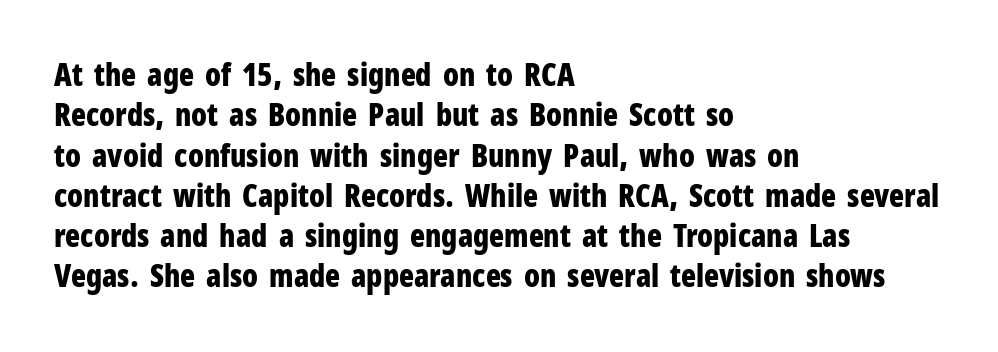
Q: Is the text bold? A: Yes.
Q: Is the text italic (slanted)? A: No, it is upright.
Q: Is the typeface a serif or a sans-serif typeface? A: Sans-serif.
Q: Is the text underlined? A: No.
Q: How is the paragraph aligned? A: Left-aligned.
Q: Is the spacing between letters normal or unusually wide? A: Normal.
Q: Is the spacing between lines tight, normal or loose? A: Normal.
Q: Width (condensed, normal, or wide)? A: Condensed.
Q: Stroke contrast? A: Low.
Q: x-height? A: Medium.
Q: Monospaced? A: No.
